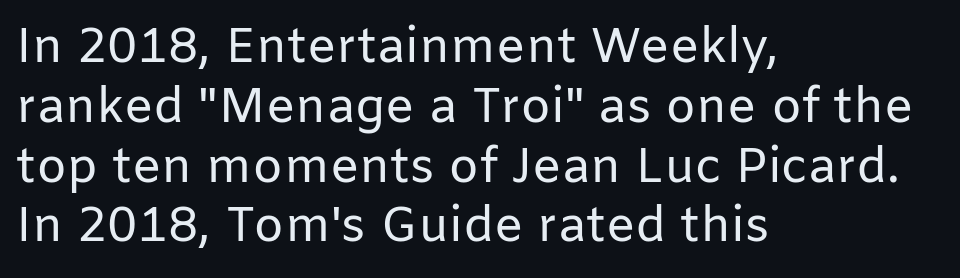
{"serif": "no", "italic": "no", "bold": "no", "weight": "regular", "width": "normal", "stroke_contrast": "low", "x_height": "medium", "monospaced": "no", "underline": "no", "align": "left", "line_spacing_ratio": 1.22, "letter_spacing": "normal", "letter_spacing_em": 0.0, "glyph_px": 49}
